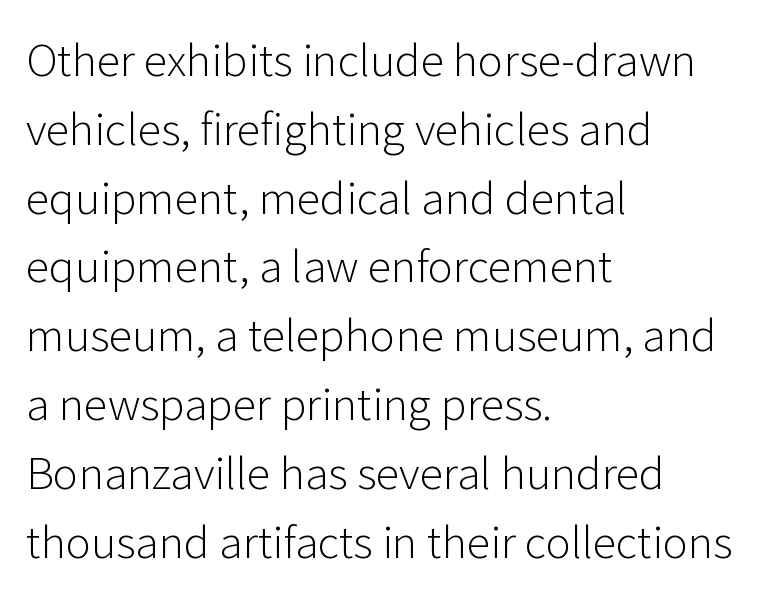
The letters stand upright; this is a roman face. The strokes carry an ordinary text weight at most. Each row of text sits above clean, open space. The passage shown is typed in a proportional face where columns would drift.
